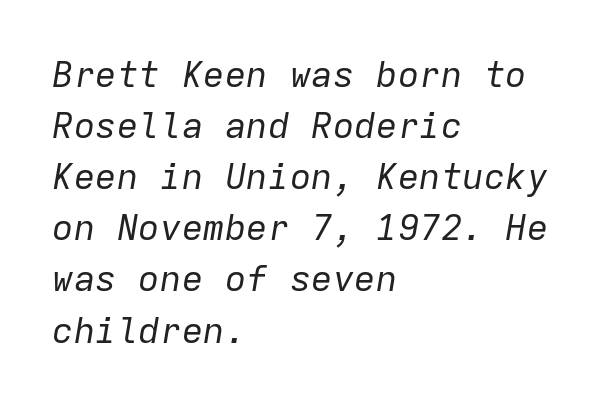
Q: Is the text bold? A: No.
Q: Is the text italic (slanted)? A: Yes, it leans right by about 9 degrees.
Q: Is the text underlined? A: No.
Q: How is the paragraph aligned? A: Left-aligned.
Q: Is the spacing between letters normal or unusually wide? A: Normal.
Q: Is the spacing between lines tight, normal or loose? A: Normal.
Q: Width (condensed, normal, or wide)? A: Normal.
Q: Stroke contrast? A: Low.
Q: x-height? A: Medium.
Q: Monospaced? A: Yes.
